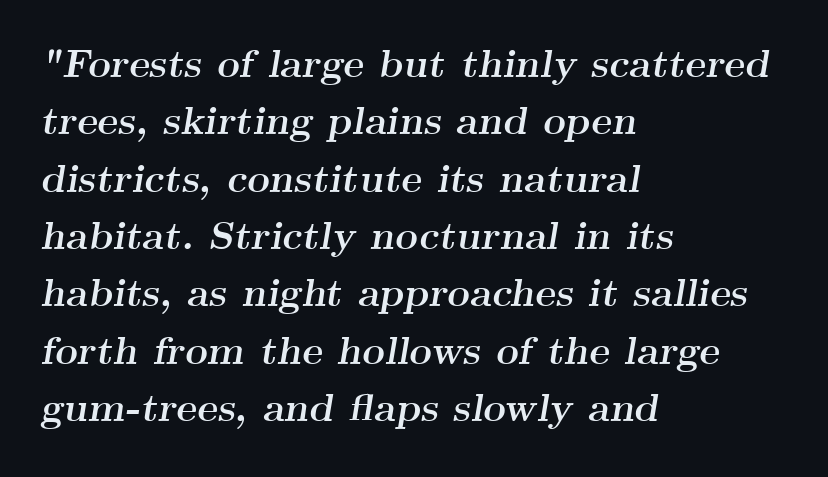
Q: Is the text bold? A: Yes.
Q: Is the text italic (slanted)? A: Yes, it leans right by about 9 degrees.
Q: Is the typeface a serif or a sans-serif typeface? A: Serif.
Q: Is the text underlined? A: No.
Q: How is the paragraph aligned? A: Left-aligned.
Q: Is the spacing between letters normal or unusually wide? A: Normal.
Q: Is the spacing between lines tight, normal or loose? A: Normal.
Q: Width (condensed, normal, or wide)? A: Wide.
Q: Stroke contrast? A: Medium.
Q: x-height? A: Small.
Q: Monospaced? A: No.
